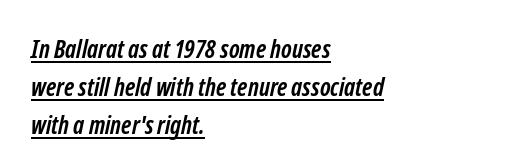
The image shows 25 px bold type; set left-aligned, normal line spacing (1.53x), normal letter spacing, underlined.
